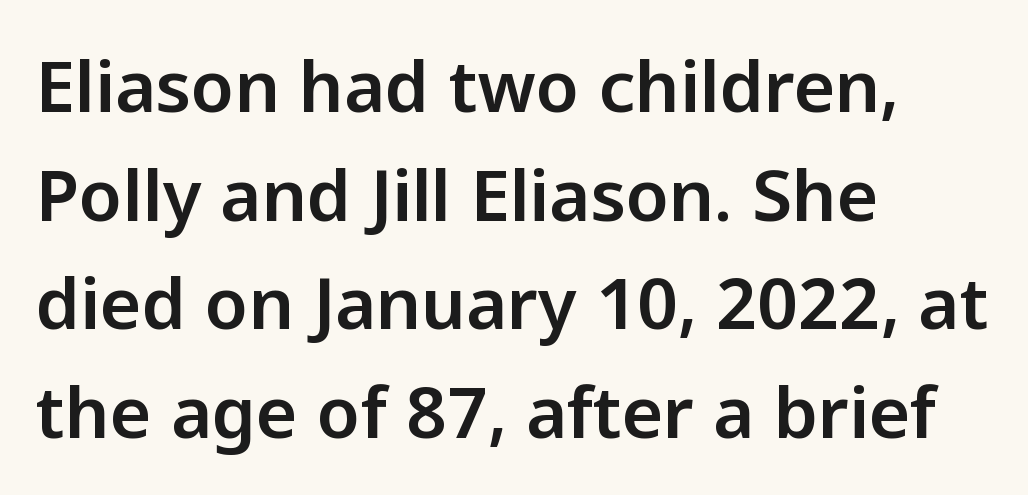
If you drew a line through each stem, it would be perfectly vertical. The letters sit at their default tracking, neither squeezed nor spread. Spacing verdict: proportional, widths tailored to each character. A normal amount of white space separates one row of letters from the next. Note: no serifs on the glyphs.
